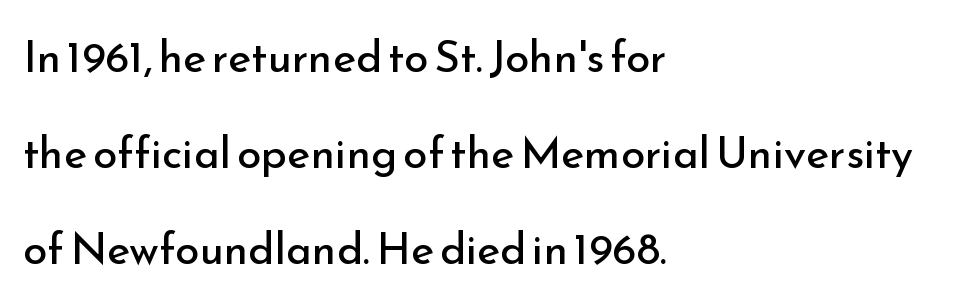
The face used here is rendered with its standard letterfit. Summary of weight: not heavy and not bold. Glance below the letters and you will spot only blank space. Layout note: lines flush left. I'd call this a sans setting — the letters go barefoot.
